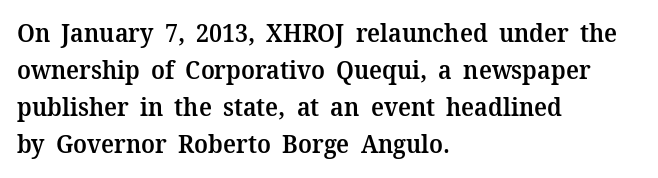
Q: Is the text bold? A: Semi-bold.
Q: Is the text italic (slanted)? A: No, it is upright.
Q: Is the text underlined? A: No.
Q: How is the paragraph aligned? A: Left-aligned.
Q: Is the spacing between letters normal or unusually wide? A: Normal.
Q: Is the spacing between lines tight, normal or loose? A: Normal.
